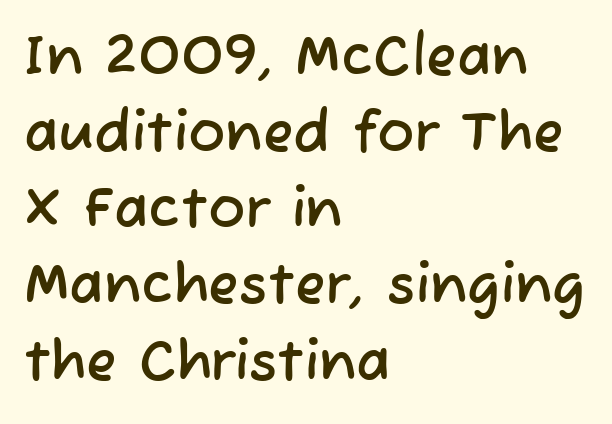
The rows are spaced the way most documents space them. Just letters on the line, the space beneath them empty. A typesetter would label this face a sans. Tracking here is standard; glyphs follow each other at the usual distance. This sample has the flowing, uneven cadence of proportional lettering. A student would call this left alignment; a typographer would say flush left, rag right.
